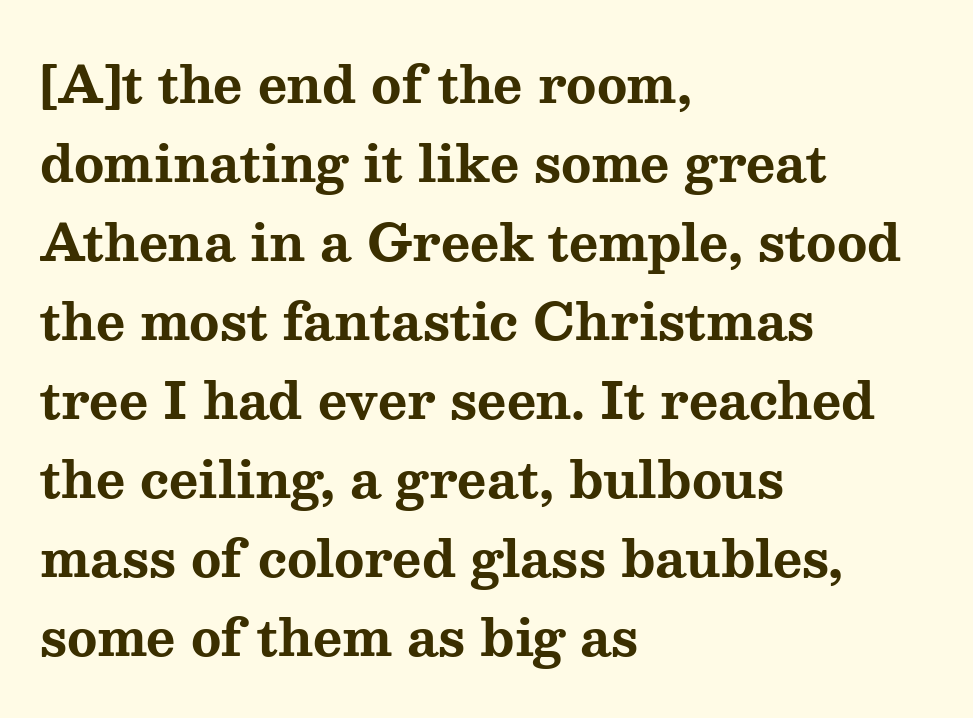
Q: Is the text bold? A: Yes.
Q: Is the text italic (slanted)? A: No, it is upright.
Q: Is the typeface a serif or a sans-serif typeface? A: Serif.
Q: Is the text underlined? A: No.
Q: How is the paragraph aligned? A: Left-aligned.
Q: Is the spacing between letters normal or unusually wide? A: Normal.
Q: Is the spacing between lines tight, normal or loose? A: Normal.
Q: Width (condensed, normal, or wide)? A: Wide.
Q: Stroke contrast? A: Medium.
Q: x-height? A: Medium.
Q: Monospaced? A: No.
